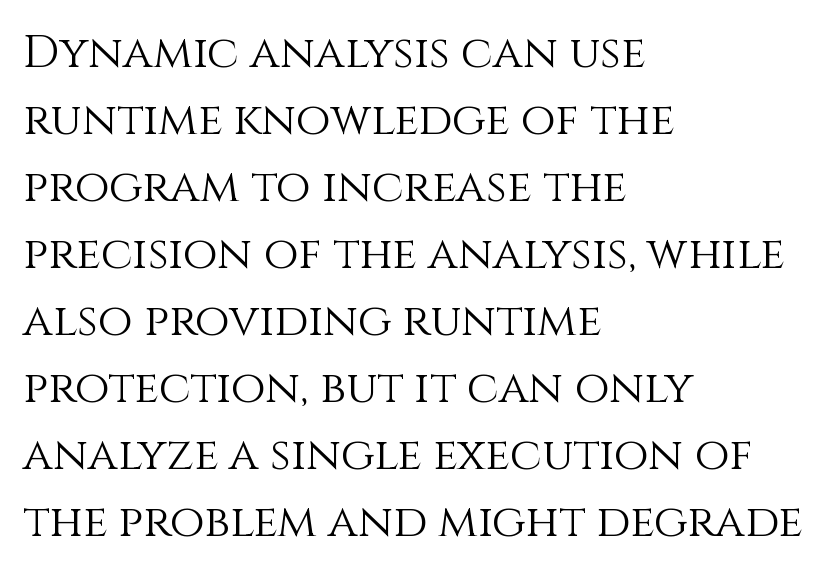
Letter spacing: default. Spacing verdict: proportional, widths tailored to each character. The weight would be labelled regular, book, light, or lighter still. The lettering stays uniformly vertical, giving the passage a roman look.
